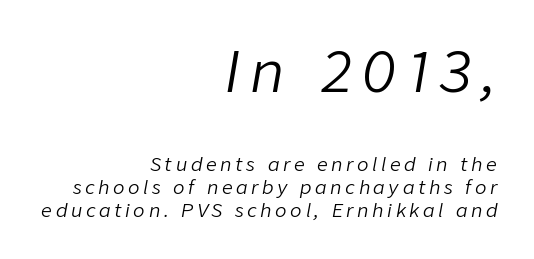
Q: Is the text bold? A: No.
Q: Is the text italic (slanted)? A: Yes, it leans right by about 9 degrees.
Q: Is the text underlined? A: No.
Q: How is the paragraph aligned? A: Right-aligned.
Q: Which block of text is set in a larger size, the first (top) or the second (bottom)? A: The first (top) one.
Q: Width (condensed, normal, or wide)? A: Normal.
Q: Stroke contrast? A: Low.
Q: x-height? A: Medium.
Q: Monospaced? A: No.
